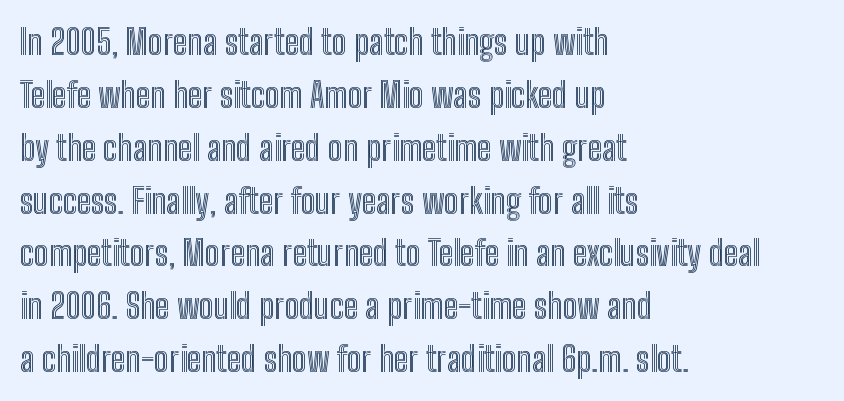
The image shows 35 px condensed type, upright; set left-aligned, normal line spacing (1.51x), normal letter spacing, not underlined; a medium x-height.
